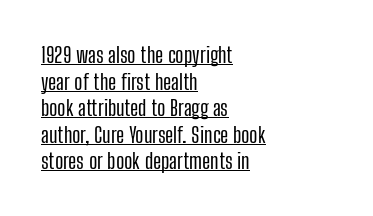
A roman cut, with each character standing at attention. This is underlined copy, the kind a proofreader might mark for attention. Each word holds together tightly as a unit, with standard inter-letter gaps. One-word summary of the alignment: left.
